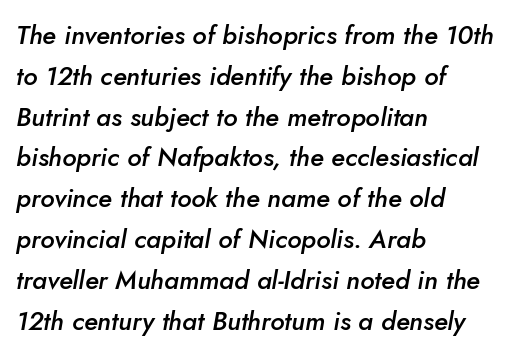
Q: Is the text bold? A: Semi-bold.
Q: Is the text italic (slanted)? A: Yes, it leans right by about 5 degrees.
Q: Is the text underlined? A: No.
Q: How is the paragraph aligned? A: Left-aligned.
Q: Is the spacing between letters normal or unusually wide? A: Normal.
Q: Is the spacing between lines tight, normal or loose? A: Normal.
